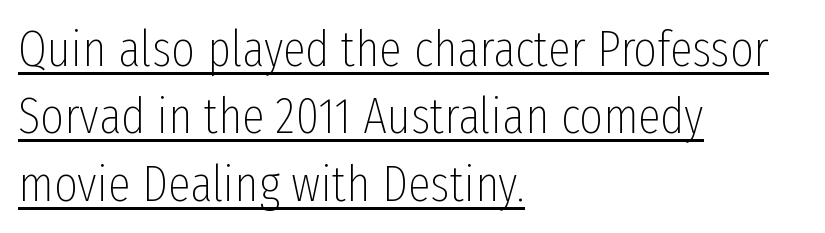
In terms of letterspacing, this is plain default setting. Normally led — the rows are evenly, conventionally spaced. The paragraph has a hard left edge and a soft right edge. You could not count columns in this text — the font is proportionally spaced. Each stroke keeps to a modest, everyday thickness or less.
